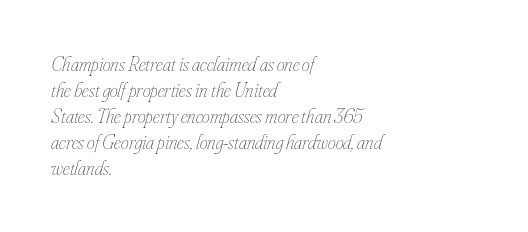
The image shows 20 px text type, italic (leaning right); set left-aligned, normal line spacing (1.3x), normal letter spacing, not underlined.
